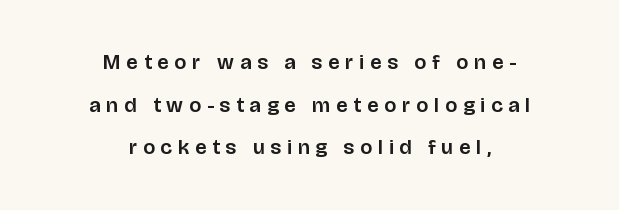
A typesetter would call this heavily tracked-out type. Both edges are ragged and mirror each other, which tells us the setting is centered. Is there any slant? The stems are plumb. A typesetter would call this leading open, well beyond the default. Quick note: underline off.
